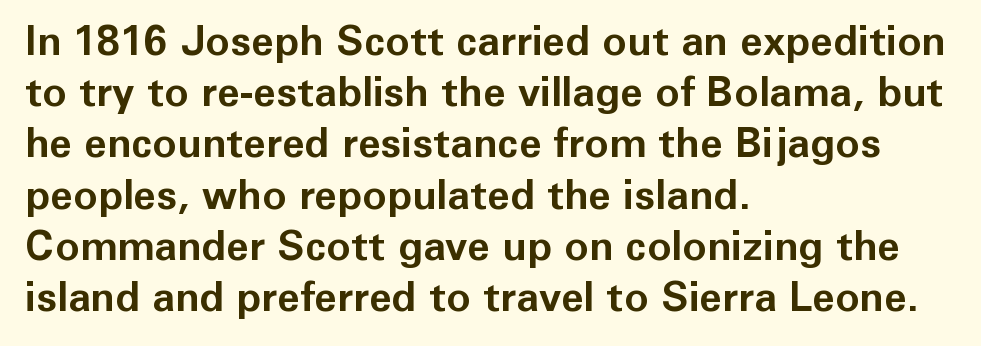
Q: Is the text bold? A: Yes.
Q: Is the text italic (slanted)? A: No, it is upright.
Q: Is the typeface a serif or a sans-serif typeface? A: Sans-serif.
Q: Is the text underlined? A: No.
Q: How is the paragraph aligned? A: Left-aligned.
Q: Is the spacing between letters normal or unusually wide? A: Normal.
Q: Is the spacing between lines tight, normal or loose? A: Normal.
Q: Width (condensed, normal, or wide)? A: Normal.
Q: Stroke contrast? A: Low.
Q: x-height? A: Medium.
Q: Monospaced? A: No.
